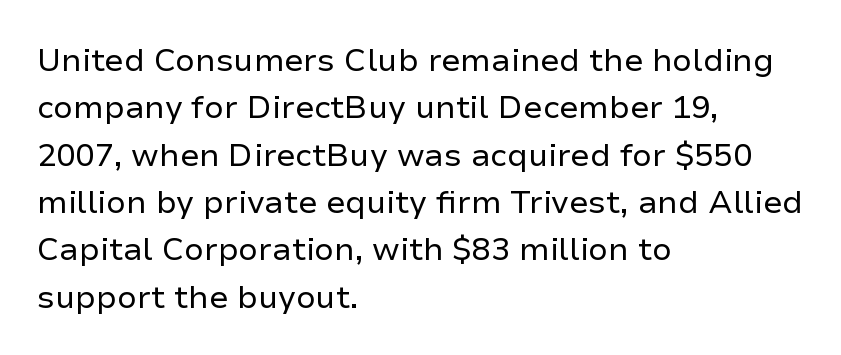
The image shows 32 px regular-weight sans-serif type, upright; set left-aligned, normal line spacing (1.48x), normal letter spacing, not underlined; low stroke contrast and a medium x-height.
